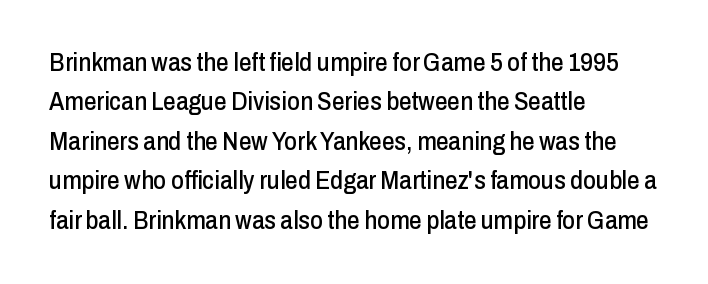
{"italic": "no", "underline": "no", "align": "left", "line_spacing": "normal", "line_spacing_ratio": 1.58, "letter_spacing": "normal", "letter_spacing_em": 0.0, "glyph_px": 25}
